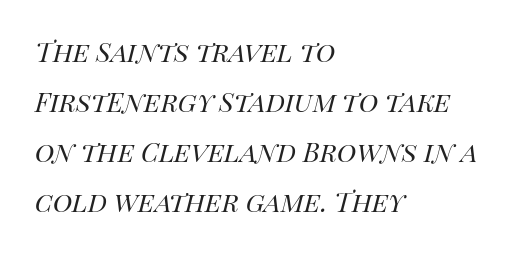
The image shows 33 px regular-weight type, italic (leaning right); set left-aligned, normal line spacing (1.52x), normal letter spacing, not underlined; high stroke contrast and a large x-height.
